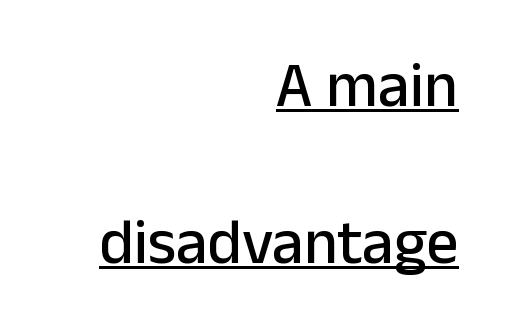
The image shows 63 px sans-serif type, upright; set right-aligned, loose line spacing (2.49x), normal letter spacing, underlined; low stroke contrast and a medium x-height.
